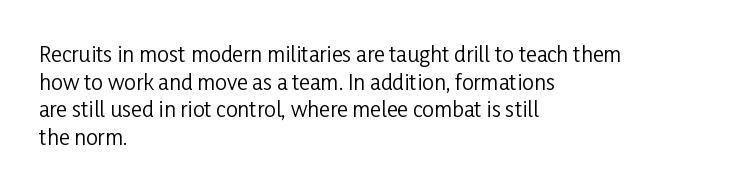
{"italic": "no", "bold": "no", "underline": "no", "align": "left", "line_spacing": "normal", "line_spacing_ratio": 1.32, "letter_spacing": "normal", "letter_spacing_em": 0.0, "glyph_px": 21}
